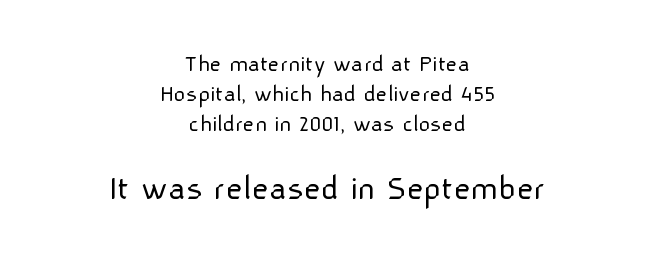
Q: Is the text bold? A: No.
Q: Is the text italic (slanted)? A: No, it is upright.
Q: Is the typeface a serif or a sans-serif typeface? A: Sans-serif.
Q: Is the text underlined? A: No.
Q: How is the paragraph aligned? A: Centered.
Q: Is the spacing between letters normal or unusually wide? A: Normal.
Q: Which block of text is set in a larger size, the first (top) or the second (bottom)? A: The second (bottom) one.
Q: Width (condensed, normal, or wide)? A: Normal.
Q: Stroke contrast? A: Low.
Q: x-height? A: Medium.
Q: Monospaced? A: No.
